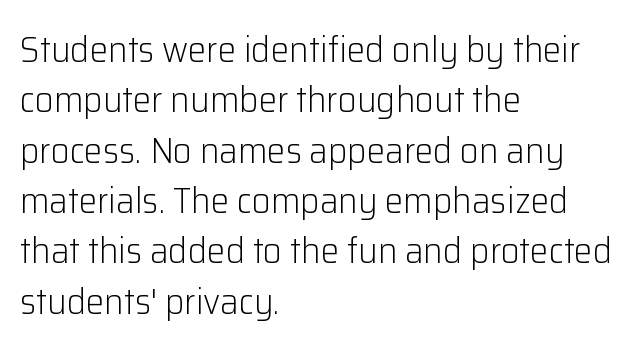
Q: Is the text bold? A: No.
Q: Is the text italic (slanted)? A: No, it is upright.
Q: Is the typeface a serif or a sans-serif typeface? A: Sans-serif.
Q: Is the text underlined? A: No.
Q: How is the paragraph aligned? A: Left-aligned.
Q: Is the spacing between letters normal or unusually wide? A: Normal.
Q: Is the spacing between lines tight, normal or loose? A: Normal.
Q: Width (condensed, normal, or wide)? A: Normal.
Q: Stroke contrast? A: Low.
Q: x-height? A: Medium.
Q: Monospaced? A: No.
